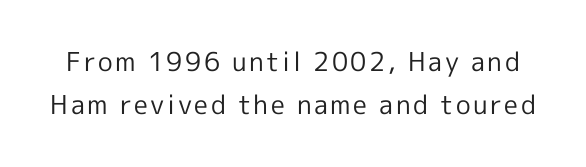
{"italic": "no", "bold": "no", "underline": "no", "line_spacing": "normal", "line_spacing_ratio": 1.66, "glyph_px": 26}
